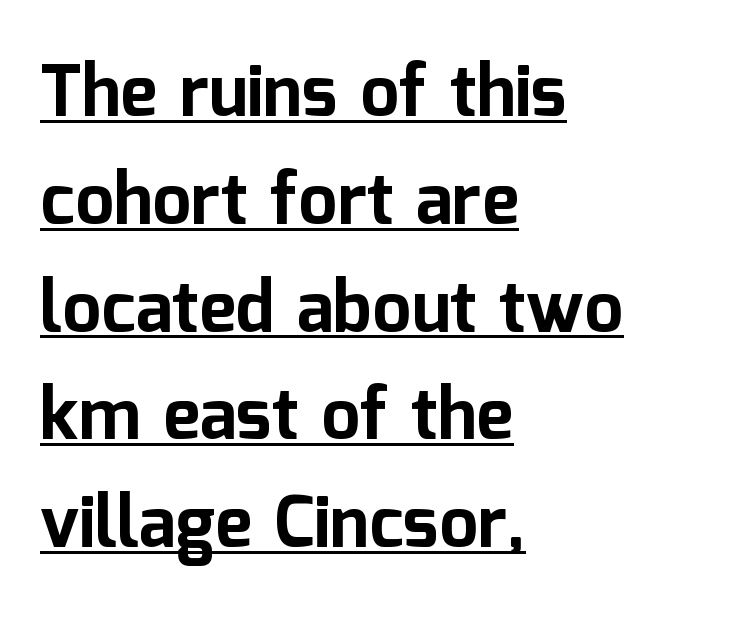
{"serif": "no", "italic": "no", "bold": "yes", "weight": "bold", "width": "normal", "stroke_contrast": "low", "x_height": "medium", "monospaced": "no", "underline": "yes", "align": "left", "line_spacing": "normal", "line_spacing_ratio": 1.54, "letter_spacing": "normal", "letter_spacing_em": 0.0, "glyph_px": 70}
